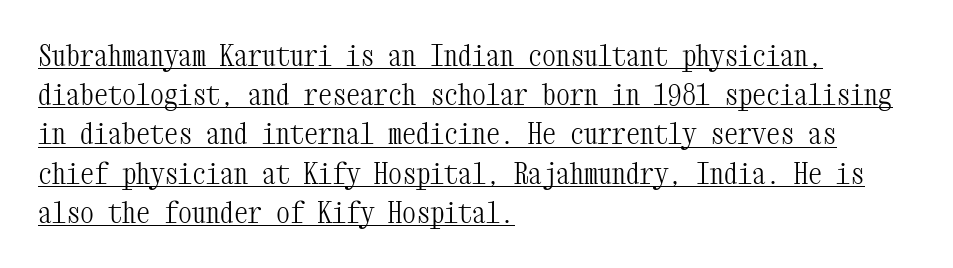
{"serif": "yes", "italic": "no", "bold": "no", "weight": "light", "width": "condensed", "stroke_contrast": "medium", "x_height": "medium", "monospaced": "yes", "underline": "yes", "align": "left", "line_spacing": "normal", "line_spacing_ratio": 1.4, "letter_spacing": "normal", "letter_spacing_em": 0.0, "glyph_px": 28}
